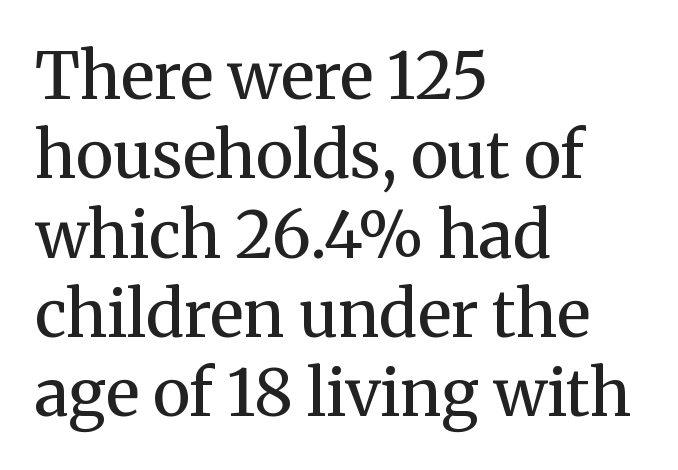
Q: Is the text bold? A: No.
Q: Is the text italic (slanted)? A: No, it is upright.
Q: Is the typeface a serif or a sans-serif typeface? A: Serif.
Q: Is the text underlined? A: No.
Q: How is the paragraph aligned? A: Left-aligned.
Q: Is the spacing between letters normal or unusually wide? A: Normal.
Q: Width (condensed, normal, or wide)? A: Normal.
Q: Stroke contrast? A: Medium.
Q: x-height? A: Medium.
Q: Monospaced? A: No.
